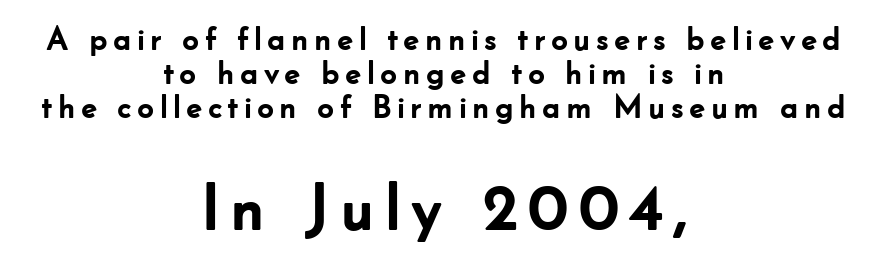
Characters remain perfectly vertical along every line. The paragraph has two soft edges and a firm central axis. Note the varied advance widths — an 'i' is clearly narrower than an 'm'. Check under the words: just untouched page.
